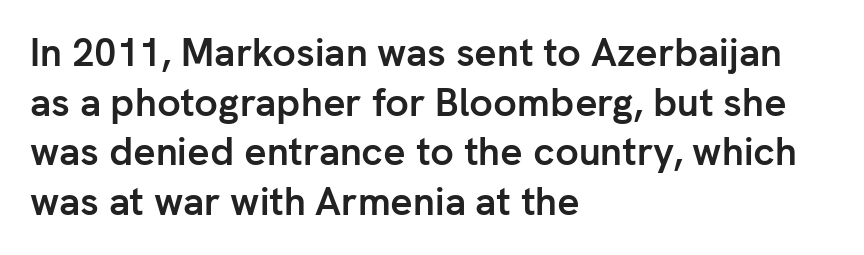
Q: Is the text bold? A: Yes.
Q: Is the text italic (slanted)? A: No, it is upright.
Q: Is the typeface a serif or a sans-serif typeface? A: Sans-serif.
Q: Is the text underlined? A: No.
Q: How is the paragraph aligned? A: Left-aligned.
Q: Is the spacing between letters normal or unusually wide? A: Normal.
Q: Is the spacing between lines tight, normal or loose? A: Normal.
Q: Width (condensed, normal, or wide)? A: Normal.
Q: Stroke contrast? A: Low.
Q: x-height? A: Medium.
Q: Monospaced? A: No.
